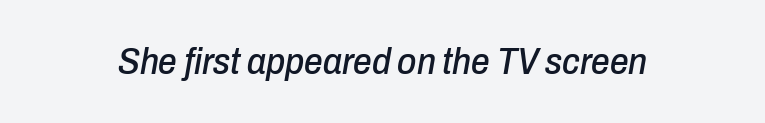
Designer's note — italics engaged. Honestly, there is no underline to notice here at all. Looks like regular typesetting: each glyph gets only the width it needs. These lines keep a tight, regular rhythm from letter to letter.
